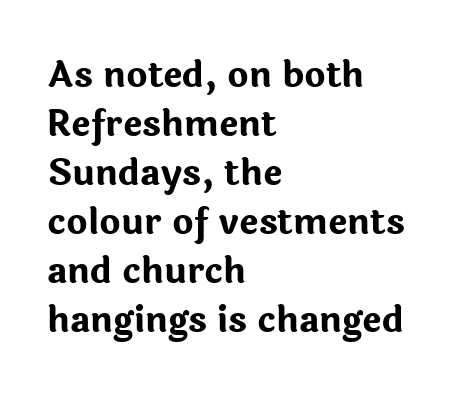
Students, this is bold: see how much ink each stroke carries. Spacing verdict: proportional, widths tailored to each character. I'd call this a sans setting — the letters go barefoot. Horizontal bands of white between lines are of average thickness.
